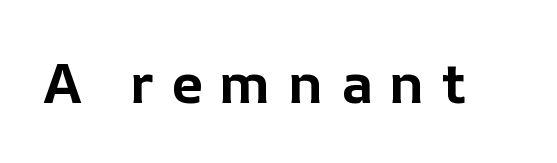
Q: Is the text bold? A: Yes.
Q: Is the text italic (slanted)? A: No, it is upright.
Q: Is the text underlined? A: No.
Q: Is the spacing between letters normal or unusually wide? A: Unusually wide.
Q: Width (condensed, normal, or wide)? A: Normal.
Q: Stroke contrast? A: Low.
Q: x-height? A: Medium.
Q: Monospaced? A: No.
